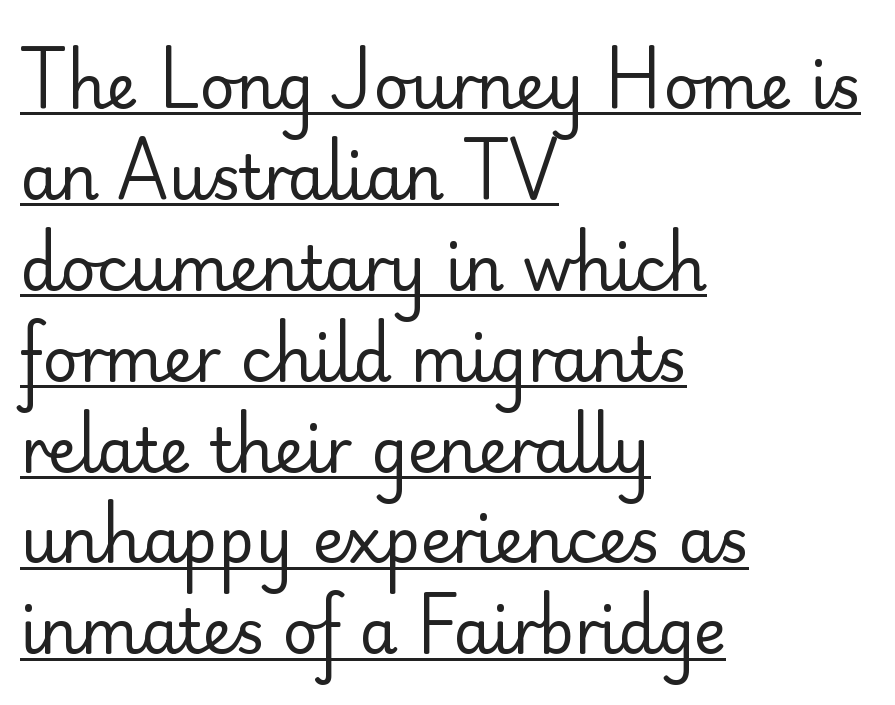
Q: Is the text bold? A: No.
Q: Is the text italic (slanted)? A: No, it is upright.
Q: Is the typeface a serif or a sans-serif typeface? A: Sans-serif.
Q: Is the text underlined? A: Yes.
Q: How is the paragraph aligned? A: Left-aligned.
Q: Is the spacing between letters normal or unusually wide? A: Normal.
Q: Is the spacing between lines tight, normal or loose? A: Normal.
Q: Width (condensed, normal, or wide)? A: Normal.
Q: Stroke contrast? A: Low.
Q: x-height? A: Small.
Q: Monospaced? A: No.
